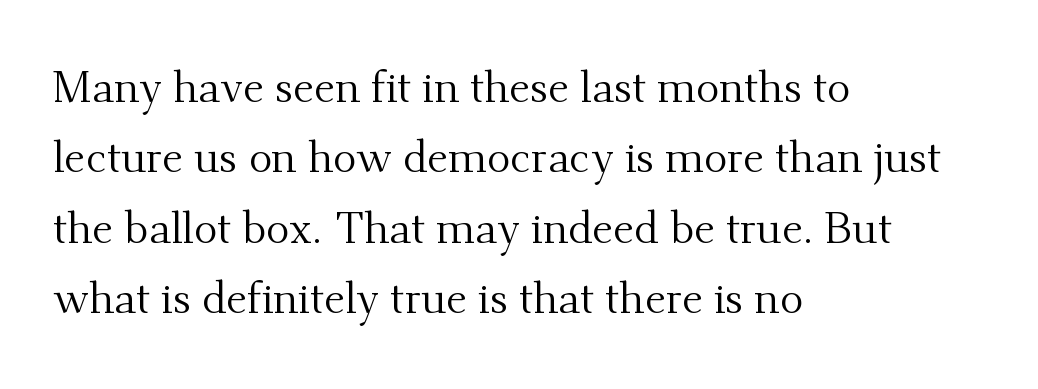
Q: Is the text bold? A: No.
Q: Is the text italic (slanted)? A: No, it is upright.
Q: Is the typeface a serif or a sans-serif typeface? A: Serif.
Q: Is the text underlined? A: No.
Q: How is the paragraph aligned? A: Left-aligned.
Q: Is the spacing between letters normal or unusually wide? A: Normal.
Q: Is the spacing between lines tight, normal or loose? A: Normal.
Q: Width (condensed, normal, or wide)? A: Normal.
Q: Stroke contrast? A: Medium.
Q: x-height? A: Small.
Q: Monospaced? A: No.
